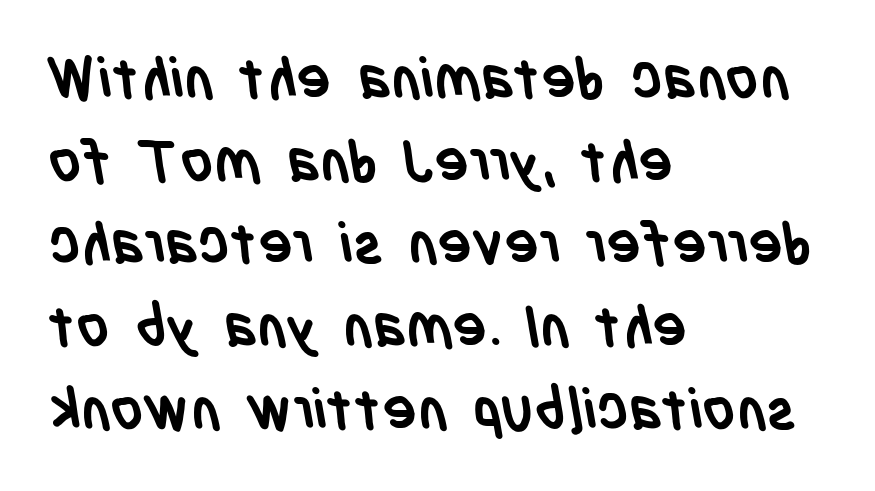
Varying glyph widths throughout — classic text-font behaviour. Normally led — the rows are evenly, conventionally spaced. Notice how the passage keeps a crisp vertical edge on the left only. A clean baseline with only descenders dipping below it.
